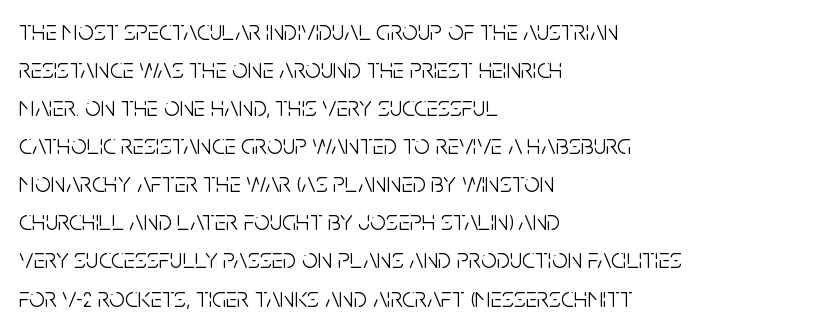
Q: Is the text bold? A: No.
Q: Is the text italic (slanted)? A: No, it is upright.
Q: Is the typeface a serif or a sans-serif typeface? A: Sans-serif.
Q: Is the text underlined? A: No.
Q: How is the paragraph aligned? A: Left-aligned.
Q: Is the spacing between letters normal or unusually wide? A: Normal.
Q: Is the spacing between lines tight, normal or loose? A: Normal.
Q: Width (condensed, normal, or wide)? A: Condensed.
Q: Stroke contrast? A: Low.
Q: x-height? A: Large.
Q: Monospaced? A: No.
